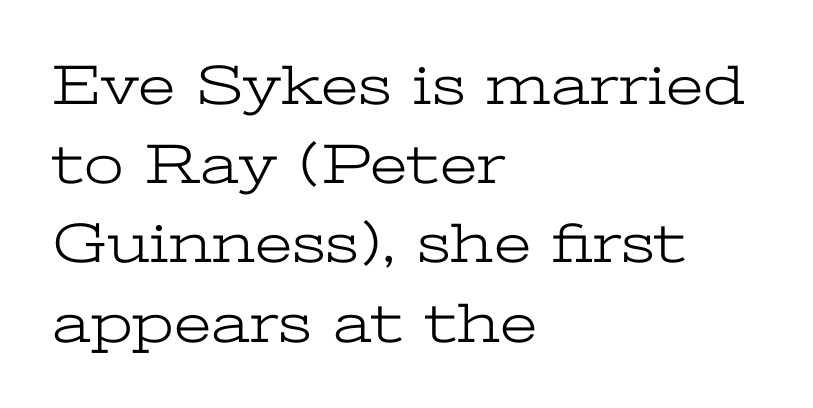
The typesetter chose a ragged-right arrangement here. Think standard paragraph weight, or any step lighter than that. The rendering shows small feet on the letterforms — a serif design. In terms of leading, this rendering sits right in the middle. Here the glyphs are tracked normally, forming tight word shapes.
